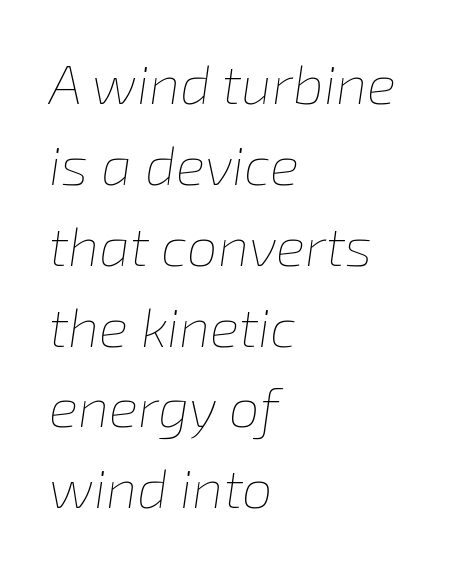
Stroke thickness stays within the range of a standard reading face or lighter. One-word summary of the alignment: left. Spacing verdict: proportional, widths tailored to each character. Is there much room between lines? A standard amount, neither cramped nor airy.
